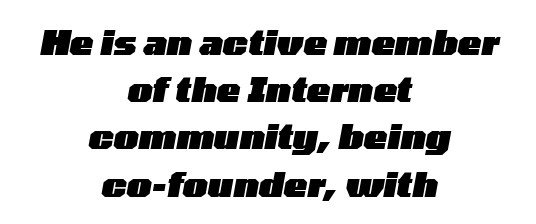
The image shows 35 px heavy, wide type, italic (leaning right); set centered, normal line spacing (1.35x), normal letter spacing, not underlined; low stroke contrast and a medium x-height.
